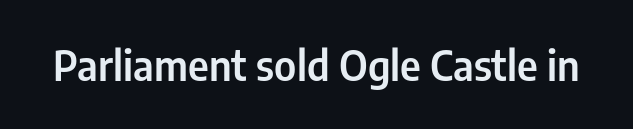
The rendering shows plain stroke endings on the letterforms — a sans-serif design. Anything drawn beneath the words? Only blank space. The tracking reads as untouched default to a designer's eye. It's the straight-up-and-down kind of type. These lines are rendered in a variable-pitch font.
